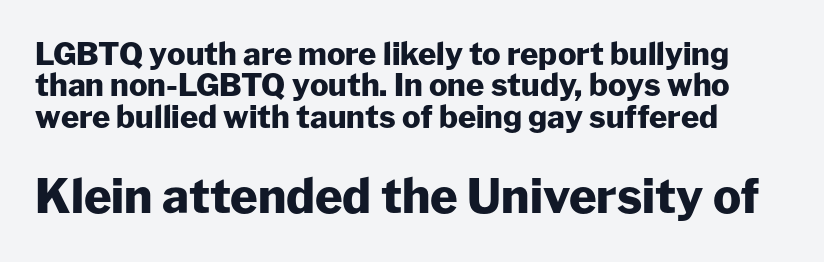
{"serif": "no", "italic": "no", "bold": "yes", "weight": "heavy", "width": "normal", "stroke_contrast": "low", "x_height": "medium", "monospaced": "no", "underline": "no", "line_spacing": "tight", "line_spacing_ratio": 1.01, "letter_spacing": "normal", "letter_spacing_em": 0.0, "larger_block": "second", "size_ratio": 1.52, "glyph_px": 47}
